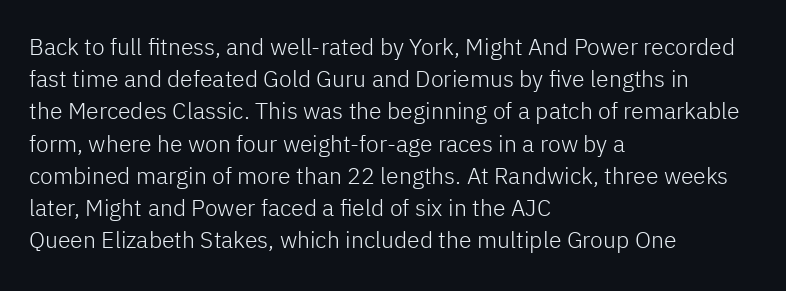
The image shows 23 px text type, upright; set left-aligned, normal line spacing (1.4x), normal letter spacing, not underlined.
